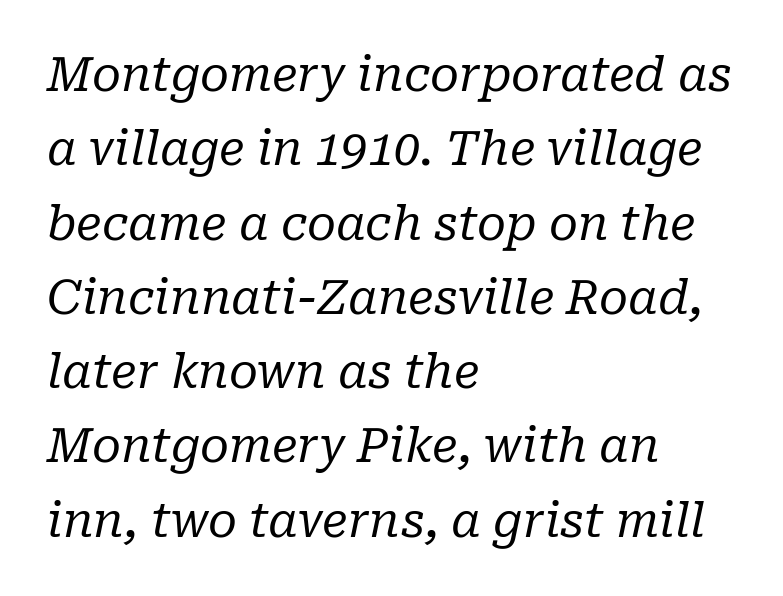
{"serif": "yes", "italic": "yes", "lean": "right", "slant_degrees": 10, "bold": "no", "weight": "regular", "width": "normal", "stroke_contrast": "low", "x_height": "medium", "monospaced": "no", "underline": "no", "align": "left", "line_spacing": "normal", "line_spacing_ratio": 1.58, "letter_spacing": "normal", "letter_spacing_em": 0.0, "glyph_px": 47}
